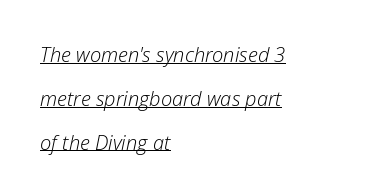
Q: Is the text bold? A: No.
Q: Is the text italic (slanted)? A: Yes, it leans right by about 12 degrees.
Q: Is the text underlined? A: Yes.
Q: How is the paragraph aligned? A: Left-aligned.
Q: Is the spacing between letters normal or unusually wide? A: Normal.
Q: Is the spacing between lines tight, normal or loose? A: Loose.
